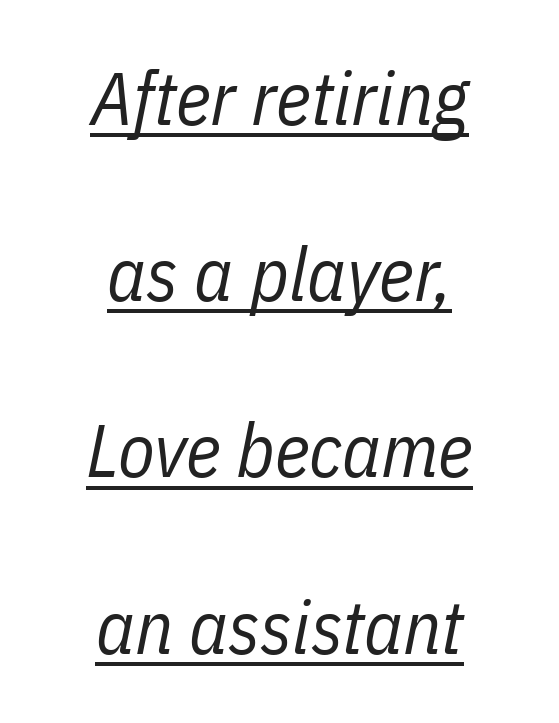
{"italic": "yes", "lean": "right", "slant_degrees": 11, "bold": "no", "weight": "regular", "width": "condensed", "stroke_contrast": "low", "x_height": "medium", "monospaced": "no", "underline": "yes", "align": "center", "line_spacing": "loose", "line_spacing_ratio": 2.35, "letter_spacing": "normal", "letter_spacing_em": 0.0, "glyph_px": 75}
